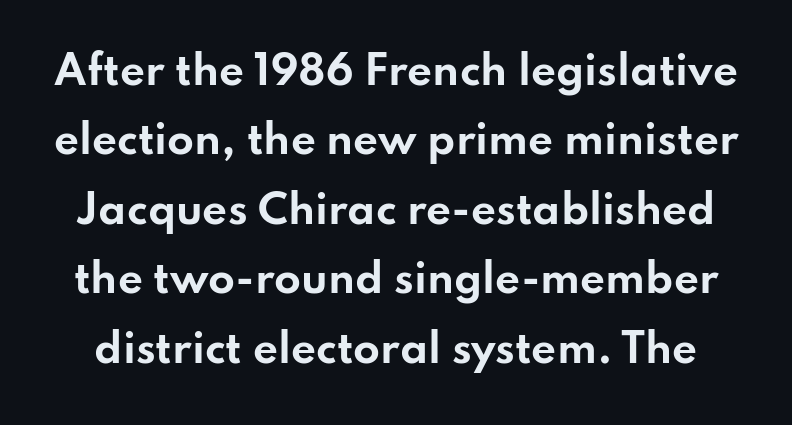
The image shows 39 px bold, wide sans-serif type, upright; set line spacing 1.78x, normal letter spacing, not underlined; low stroke contrast and a small x-height.
